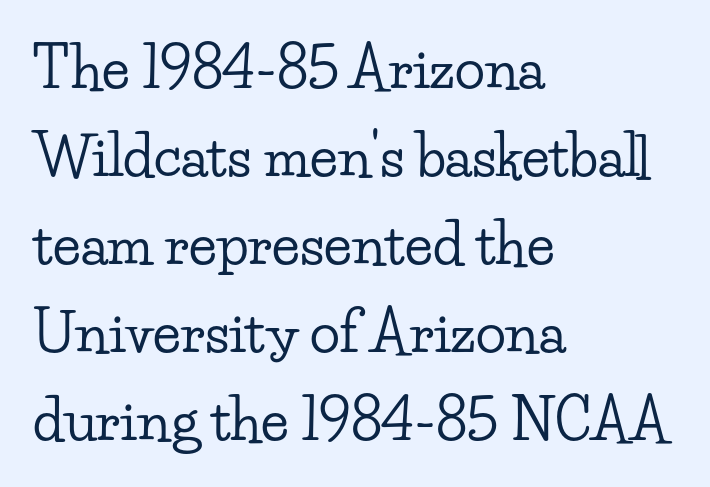
Q: Is the text italic (slanted)? A: No, it is upright.
Q: Is the typeface a serif or a sans-serif typeface? A: Serif.
Q: Is the text underlined? A: No.
Q: How is the paragraph aligned? A: Left-aligned.
Q: Is the spacing between letters normal or unusually wide? A: Normal.
Q: Is the spacing between lines tight, normal or loose? A: Normal.
Q: Width (condensed, normal, or wide)? A: Wide.
Q: Stroke contrast? A: Low.
Q: x-height? A: Small.
Q: Monospaced? A: No.
